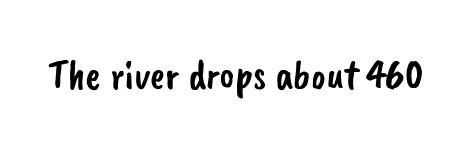
{"serif": "no", "width": "normal", "stroke_contrast": "low", "x_height": "small", "monospaced": "no", "underline": "no", "letter_spacing": "normal", "letter_spacing_em": 0.0, "glyph_px": 41}
